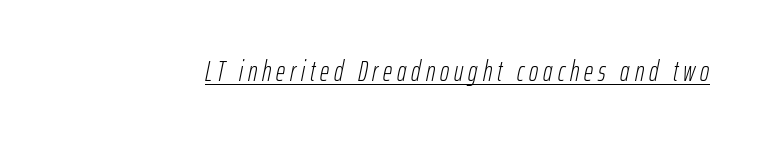
The letters advance in unequal steps, a hallmark of proportional type. You can tell it's italic because the verticals aren't actually vertical. The rendering uses the underline text-decoration. This reads as an unemphasized weight, regular at the heaviest.
